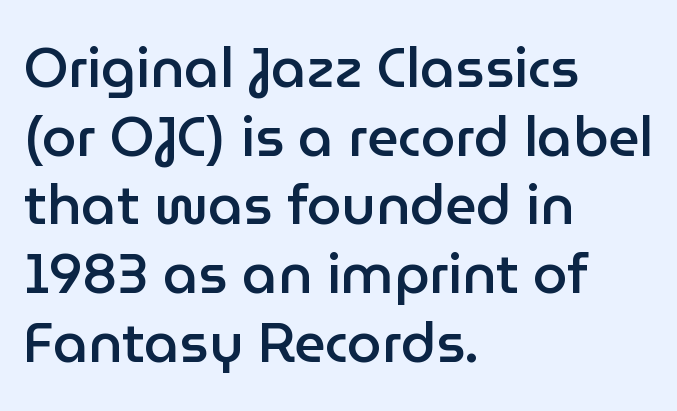
The image shows 55 px semibold sans-serif type, upright; set left-aligned, normal line spacing (1.25x), normal letter spacing, not underlined; low stroke contrast and a medium x-height.
